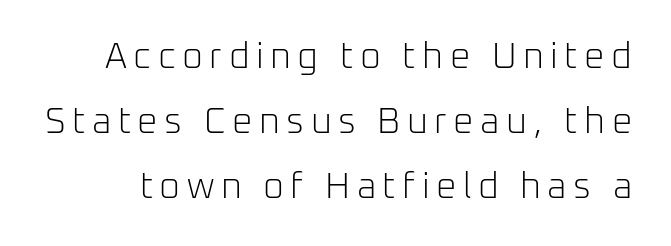
The face used here is proportionally spaced, like ordinary book or web type. Decoration check: the copy has no underline. Rendered with straight, roman letterforms. Stem width sits at or under what a default text font uses. Font category for this specimen: sans-serif.
